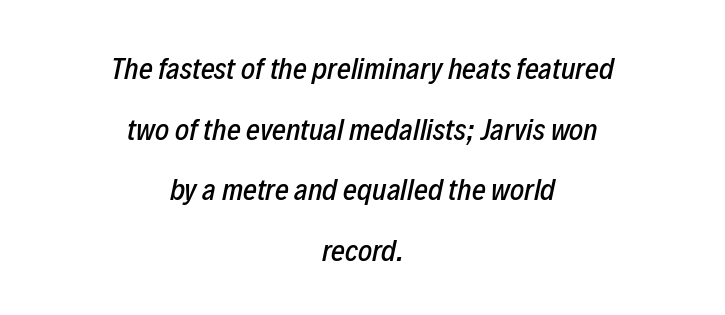
{"italic": "yes", "lean": "right", "slant_degrees": 12, "width": "condensed", "stroke_contrast": "low", "x_height": "medium", "monospaced": "no", "underline": "no", "align": "center", "line_spacing": "loose", "line_spacing_ratio": 2.02, "letter_spacing": "normal", "letter_spacing_em": 0.0, "glyph_px": 30}
